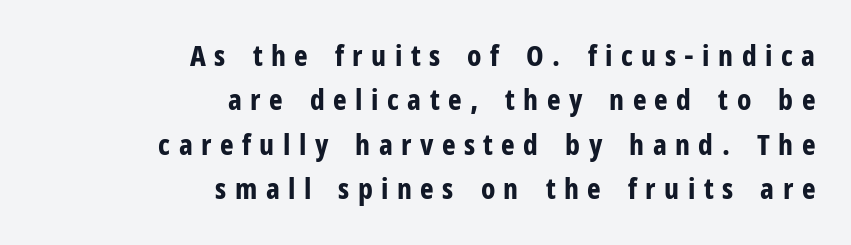
The vertical gap from one line to the next is medium. Vertical strokes here are truly vertical. The zone under the glyphs is completely vacant. I'd call this a sans setting — the letters go barefoot. The paragraph has a hard right edge and a soft left edge. Here the glyphs are tracked loosely, breaking word shapes into spaced letters.
